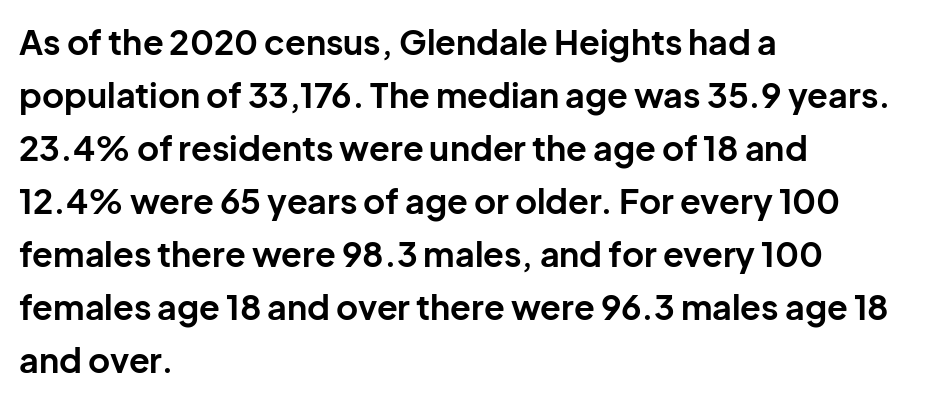
Q: Is the text bold? A: Yes.
Q: Is the text italic (slanted)? A: No, it is upright.
Q: Is the typeface a serif or a sans-serif typeface? A: Sans-serif.
Q: Is the text underlined? A: No.
Q: How is the paragraph aligned? A: Left-aligned.
Q: Is the spacing between letters normal or unusually wide? A: Normal.
Q: Is the spacing between lines tight, normal or loose? A: Normal.
Q: Width (condensed, normal, or wide)? A: Normal.
Q: Stroke contrast? A: Low.
Q: x-height? A: Medium.
Q: Monospaced? A: No.
